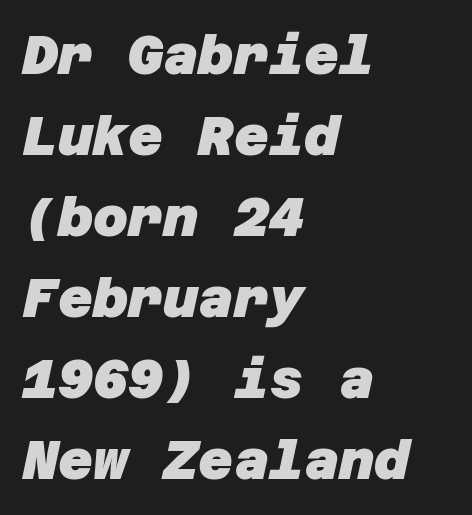
{"serif": "no", "bold": "yes", "weight": "heavy", "width": "normal", "stroke_contrast": "low", "x_height": "large", "underline": "no", "align": "left", "line_spacing": "normal", "line_spacing_ratio": 1.5, "letter_spacing": "normal", "letter_spacing_em": 0.0, "glyph_px": 54}
